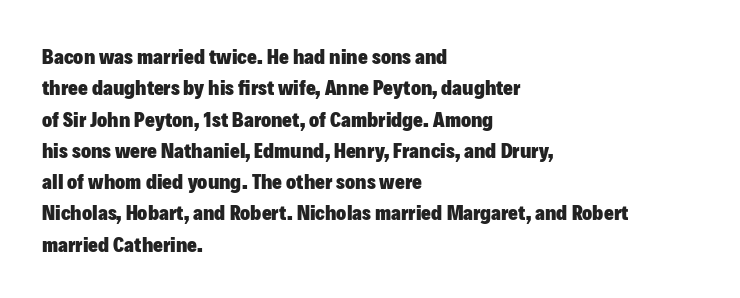
The passage shown is emphatically bold. The specimen reads as upright at a glance. Alignment: flush left. What stands out about the letter spacing? Nothing — it is the standard amount. The block of text has a typical density, with ordinary space between rows. The words here are not underlined.
